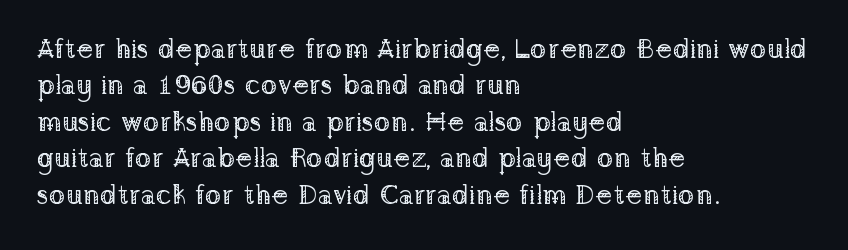
Just letters on the line, the space beneath them empty. Looks like regular typesetting: each glyph gets only the width it needs. The text block is weighted toward the left margin, trailing off unevenly rightward. How would I describe the line gaps? Plain and ordinary. This rendering employs a face with finishing strokes, i.e., a serif.
